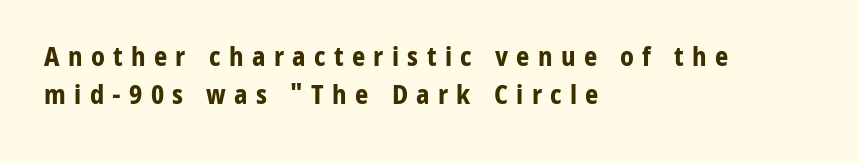
Q: Is the text bold? A: Yes.
Q: Is the text italic (slanted)? A: No, it is upright.
Q: Is the text underlined? A: No.
Q: How is the paragraph aligned? A: Left-aligned.
Q: Is the spacing between letters normal or unusually wide? A: Unusually wide.
Q: Is the spacing between lines tight, normal or loose? A: Normal.
